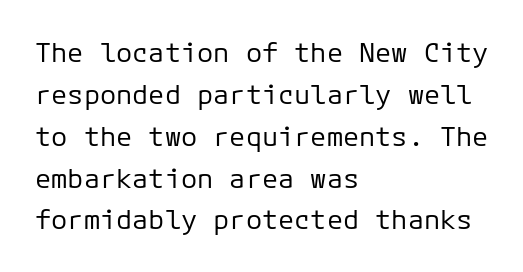
Anything drawn beneath the words? Only blank space. Each word holds together tightly as a unit, with standard inter-letter gaps. Each stroke keeps to a modest, everyday thickness or less. Normally led — the rows are evenly, conventionally spaced. In CSS terms this would be text-align: left. Does the lettering tilt? It doesn't — this is upright.
